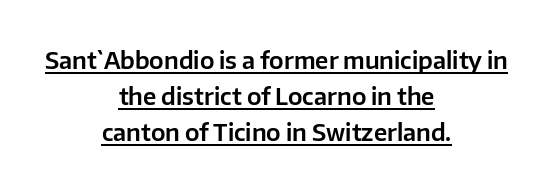
{"italic": "no", "underline": "yes", "align": "center", "line_spacing": "normal", "line_spacing_ratio": 1.57, "letter_spacing": "normal", "letter_spacing_em": 0.0, "glyph_px": 23}
